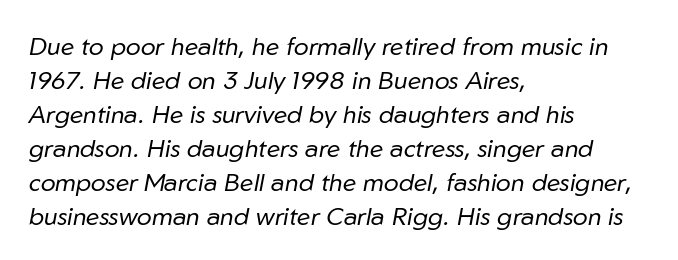
{"italic": "yes", "lean": "right", "slant_degrees": 10, "bold": "no", "underline": "no", "align": "left", "line_spacing": "normal", "line_spacing_ratio": 1.36, "letter_spacing": "normal", "letter_spacing_em": 0.0, "glyph_px": 25}
